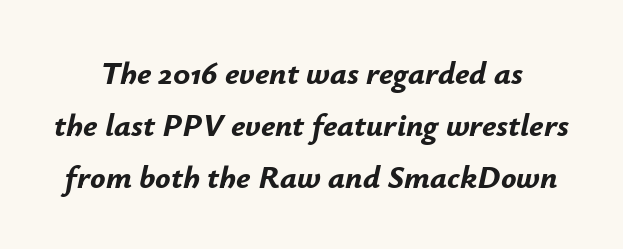
{"italic": "yes", "lean": "right", "slant_degrees": 12, "bold": "yes", "weight": "bold", "width": "normal", "stroke_contrast": "low", "x_height": "small", "monospaced": "no", "underline": "no", "line_spacing": "normal", "line_spacing_ratio": 1.63, "letter_spacing": "normal", "letter_spacing_em": 0.0, "glyph_px": 32}
